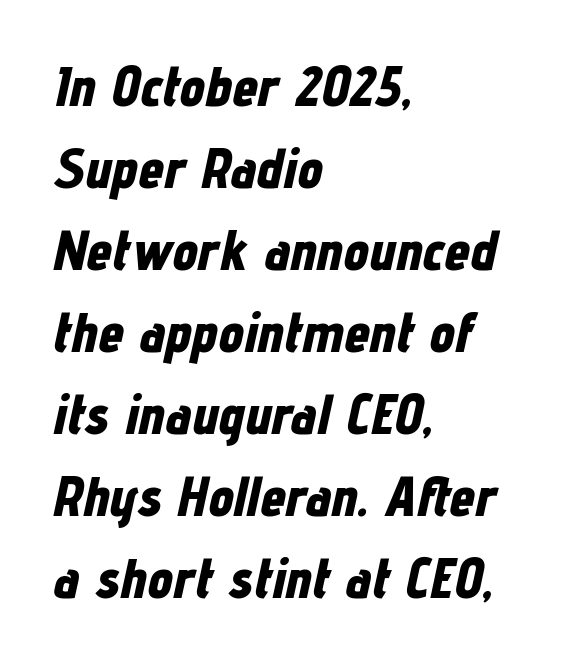
Underline: absent. These lines stack with their left ends in a neat column. This block has exactly the height ordinary leading produces. The passage shown leans; its letterforms are oblique. The passage shown is typed in a proportional face where columns would drift. These lines carry a lot of weight — the face is fully bold.
